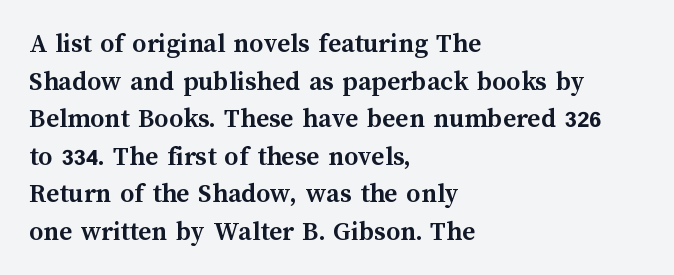
The block of text has a typical density, with ordinary space between rows. Italic? Not at all — the glyphs are vertical. This sample has the flowing, uneven cadence of proportional lettering. Quick note: underline off. The ragged edge is on the right, which tells us the setting is flush left. Letter spacing: default.
